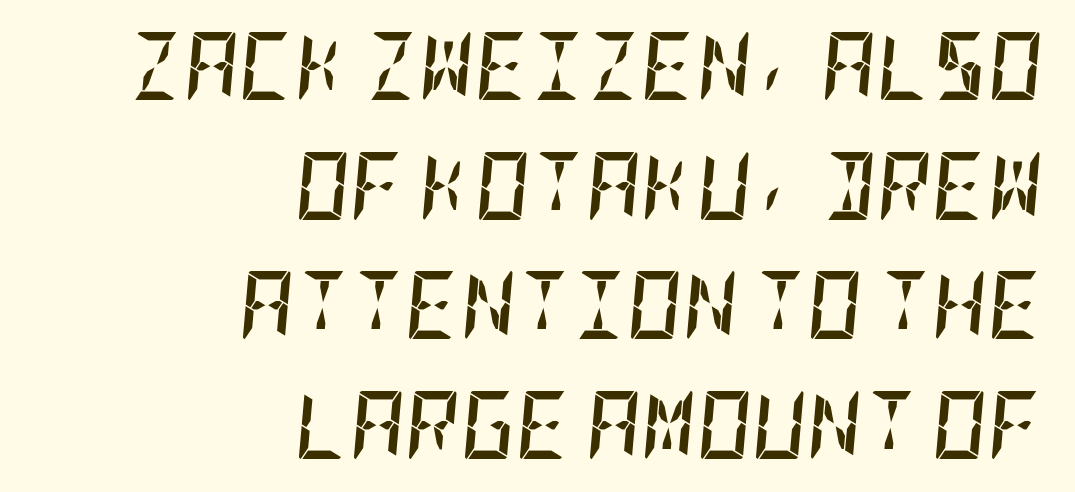
{"italic": "yes", "lean": "right", "slant_degrees": 5, "bold": "yes", "weight": "semibold", "width": "condensed", "stroke_contrast": "low", "x_height": "large", "underline": "no", "align": "right", "line_spacing_ratio": 1.76, "letter_spacing": "normal", "letter_spacing_em": 0.0, "glyph_px": 68}
